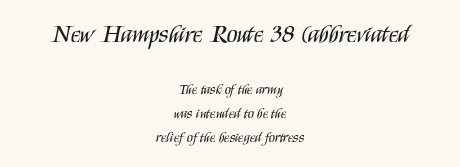
The image shows 25 px text type; set centered, normal line spacing (1.69x), normal letter spacing, not underlined; the first (top) block is 1.79x larger.
